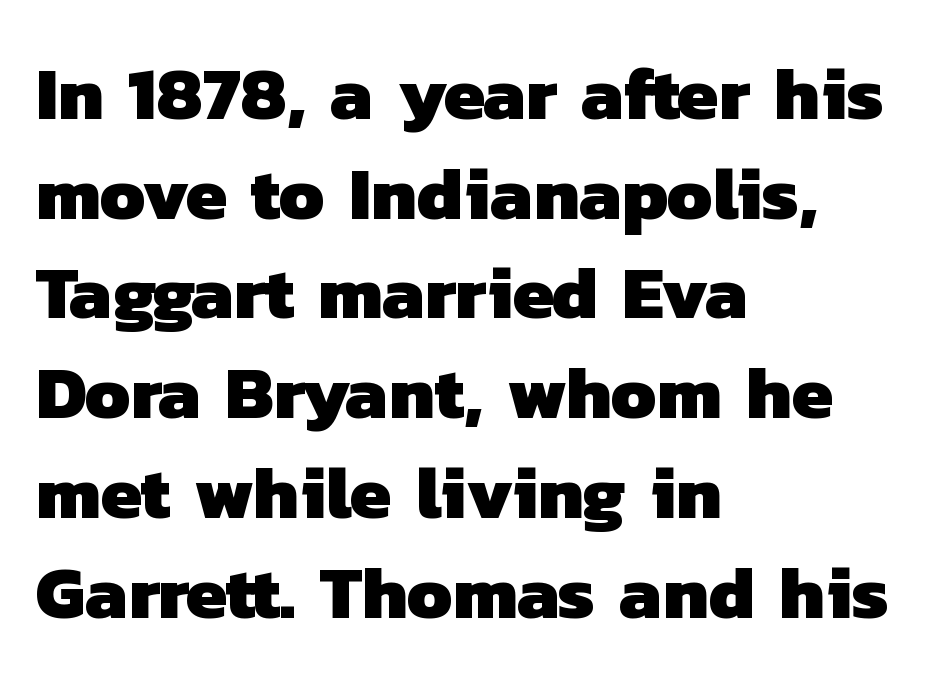
{"serif": "no", "bold": "yes", "weight": "heavy", "width": "normal", "stroke_contrast": "low", "x_height": "medium", "monospaced": "no", "underline": "no", "align": "left", "line_spacing": "normal", "line_spacing_ratio": 1.33, "letter_spacing": "normal", "letter_spacing_em": 0.0, "glyph_px": 75}
